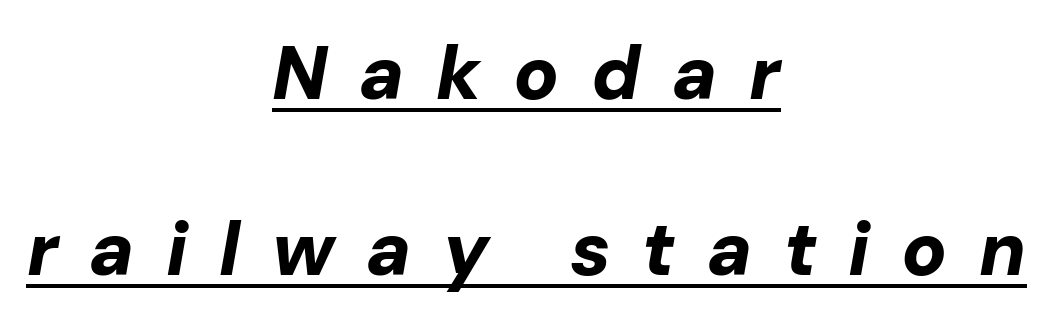
Q: Is the text bold? A: Yes.
Q: Is the text italic (slanted)? A: Yes, it leans right by about 10 degrees.
Q: Is the text underlined? A: Yes.
Q: How is the paragraph aligned? A: Centered.
Q: Is the spacing between letters normal or unusually wide? A: Unusually wide.
Q: Is the spacing between lines tight, normal or loose? A: Loose.
Q: Width (condensed, normal, or wide)? A: Normal.
Q: Stroke contrast? A: Low.
Q: x-height? A: Medium.
Q: Monospaced? A: No.
